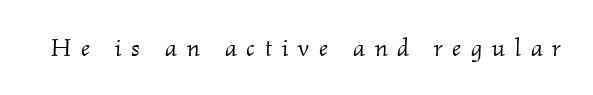
It's the slanting kind of type. Loose tracking; the words dissolve into strings of separated letters. Each stroke keeps to a modest, everyday thickness or less. The space beneath each line is pristine and unruled.
